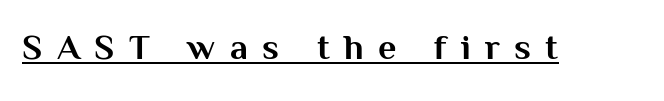
Q: Is the text bold? A: Yes.
Q: Is the text italic (slanted)? A: No, it is upright.
Q: Is the typeface a serif or a sans-serif typeface? A: Sans-serif.
Q: Is the text underlined? A: Yes.
Q: Is the spacing between letters normal or unusually wide? A: Unusually wide.
Q: Width (condensed, normal, or wide)? A: Normal.
Q: Stroke contrast? A: Medium.
Q: x-height? A: Medium.
Q: Monospaced? A: No.
